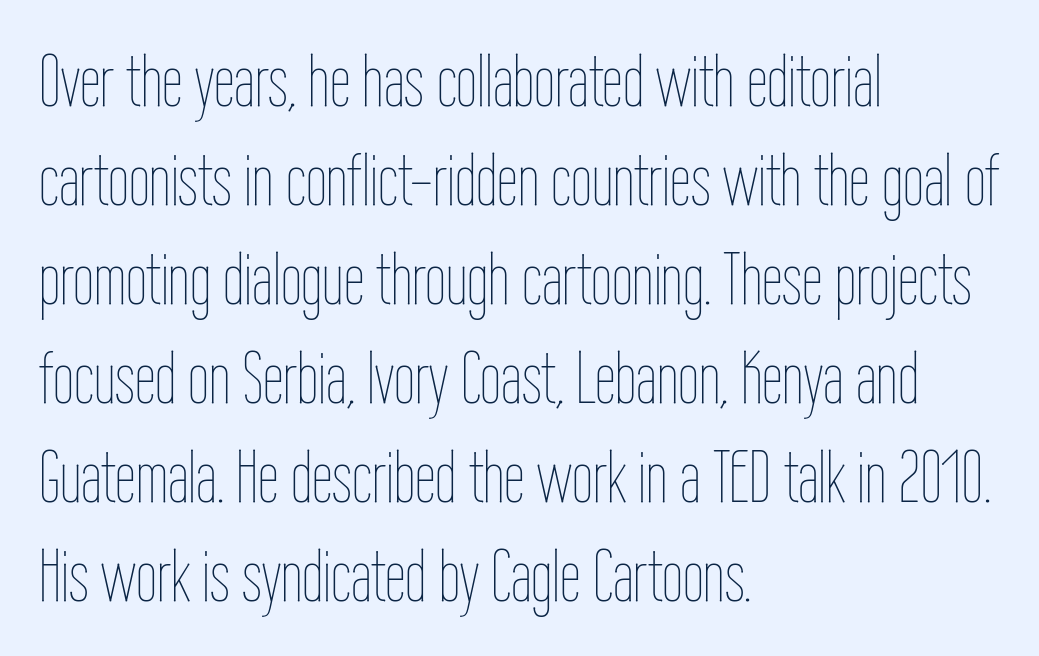
The image shows 75 px thin, condensed type, upright; set left-aligned, normal line spacing (1.32x), normal letter spacing, not underlined; low stroke contrast and a medium x-height.
